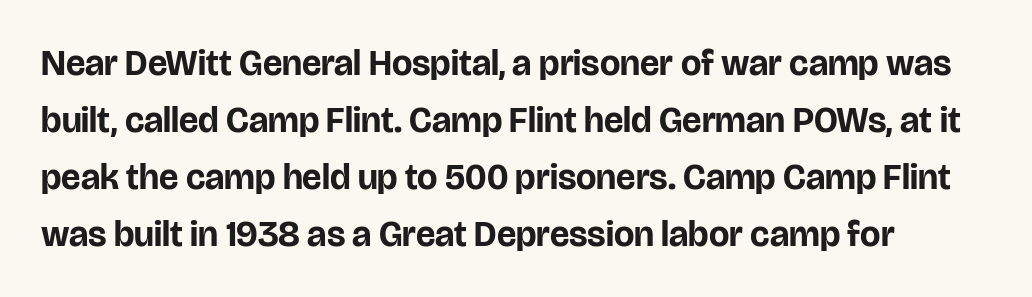
Q: Is the text bold? A: Yes.
Q: Is the text italic (slanted)? A: No, it is upright.
Q: Is the typeface a serif or a sans-serif typeface? A: Sans-serif.
Q: Is the text underlined? A: No.
Q: How is the paragraph aligned? A: Left-aligned.
Q: Is the spacing between letters normal or unusually wide? A: Normal.
Q: Is the spacing between lines tight, normal or loose? A: Normal.
Q: Width (condensed, normal, or wide)? A: Normal.
Q: Stroke contrast? A: Low.
Q: x-height? A: Large.
Q: Monospaced? A: No.
